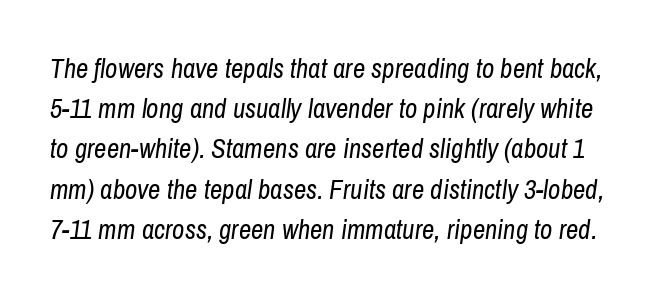
{"italic": "yes", "lean": "right", "slant_degrees": 8, "bold": "no", "underline": "no", "line_spacing": "normal", "line_spacing_ratio": 1.49, "letter_spacing": "normal", "letter_spacing_em": 0.0, "glyph_px": 27}
